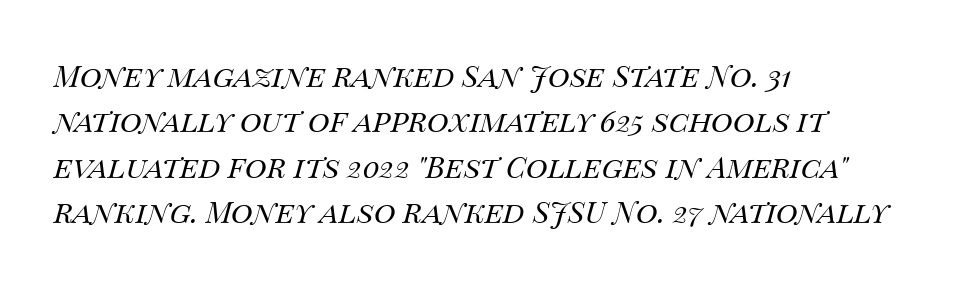
The image shows 30 px regular-weight type, italic (leaning right); set left-aligned, normal line spacing (1.51x), normal letter spacing, not underlined; medium stroke contrast and a large x-height.
